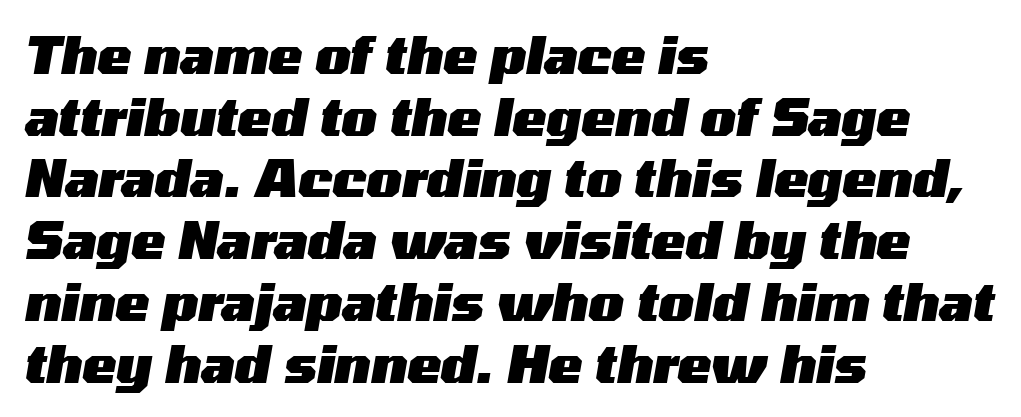
{"italic": "yes", "lean": "right", "slant_degrees": 10, "bold": "yes", "weight": "heavy", "width": "wide", "stroke_contrast": "medium", "x_height": "medium", "monospaced": "no", "underline": "no", "align": "left", "line_spacing_ratio": 1.21, "letter_spacing": "normal", "letter_spacing_em": 0.0, "glyph_px": 51}
